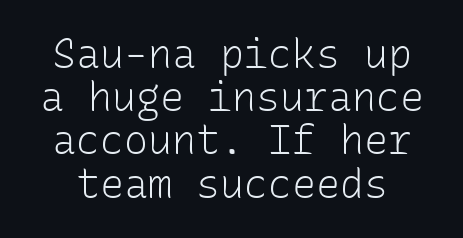
The designer went with a sans here, leaving each stem footless. The zone under the glyphs is completely vacant. Notice how the stems are strictly vertical — no italics here. Fixed-width glyphs throughout — classic coding-font behaviour. Is the type heavy? It reads as light-to-regular instead.
